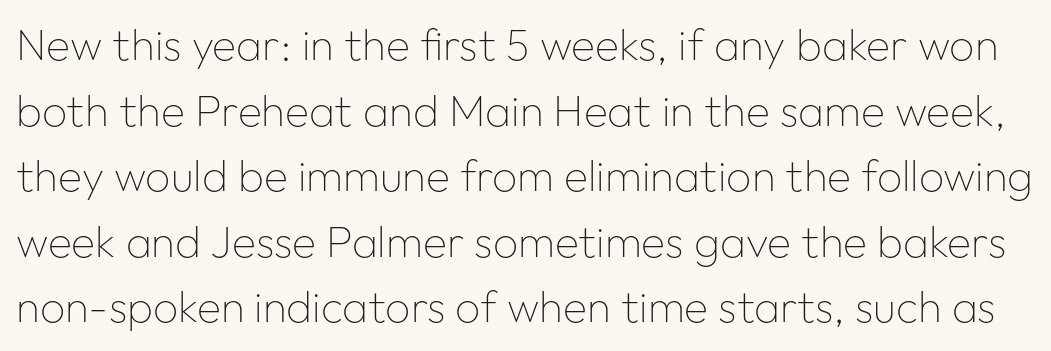
{"serif": "no", "italic": "no", "bold": "no", "weight": "thin", "width": "normal", "stroke_contrast": "low", "x_height": "medium", "monospaced": "no", "underline": "no", "line_spacing": "normal", "line_spacing_ratio": 1.49, "letter_spacing": "normal", "letter_spacing_em": 0.0, "glyph_px": 44}
